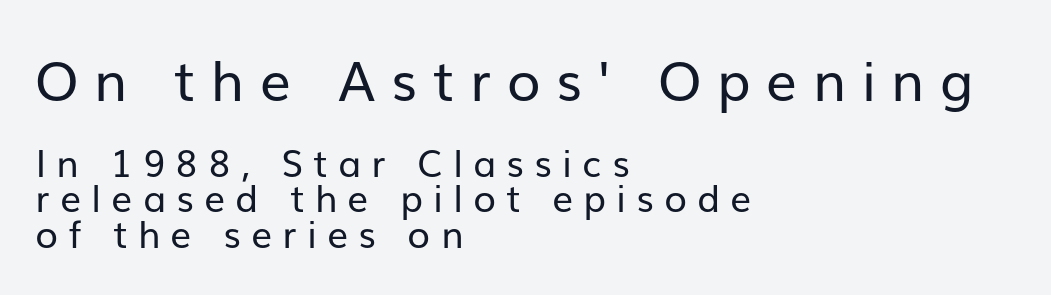
{"serif": "no", "italic": "no", "bold": "no", "weight": "regular", "width": "normal", "stroke_contrast": "low", "x_height": "medium", "monospaced": "no", "underline": "no", "align": "left", "line_spacing": "tight", "line_spacing_ratio": 0.96, "letter_spacing": "wide", "letter_spacing_em": 0.28, "larger_block": "first", "size_ratio": 1.49, "glyph_px": 55}
